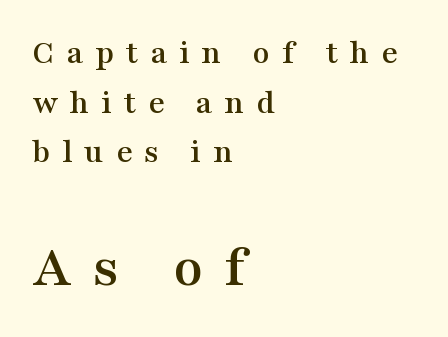
When letters stand straight like this, we call the style roman or upright. The glyphs are unaccompanied by any horizontal stroke below them. Spacing verdict: proportional, widths tailored to each character. Small over large — that's the arrangement of the two blocks here.
